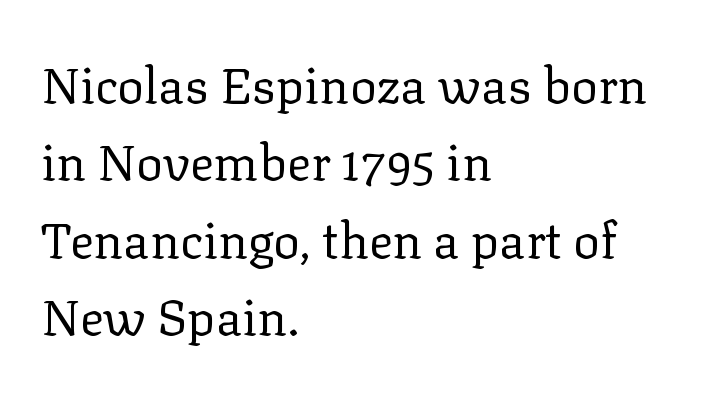
Posture: vertical. Compared with a centered layout, this one pins lines to the left instead. The foot of each line stays bare and open. This sample uses a serif face. Think standard paragraph weight, or any step lighter than that. You could not count columns in this text — the font is proportionally spaced.
